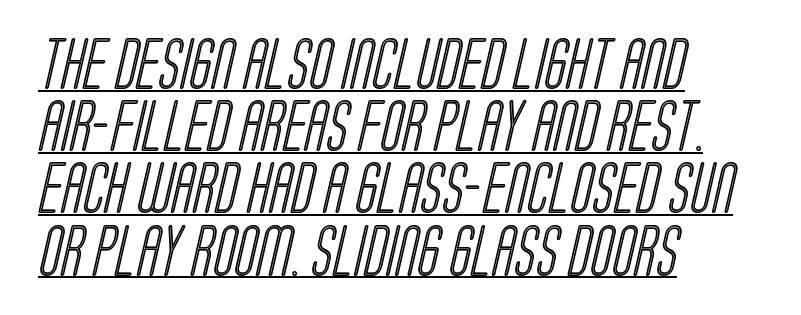
{"width": "condensed", "x_height": "large", "monospaced": "no", "underline": "yes", "align": "left", "line_spacing_ratio": 1.22, "letter_spacing": "normal", "letter_spacing_em": 0.0, "glyph_px": 51}
